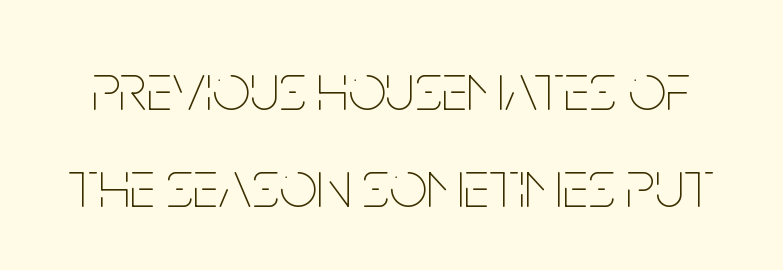
Stems and bowls with no extra thickness — not bold. The gap between lines stays unmarked. Does the leading feel generous? No, just average. This sample has the flowing, uneven cadence of proportional lettering. Words appear dense and cohesive because spacing is normal.
